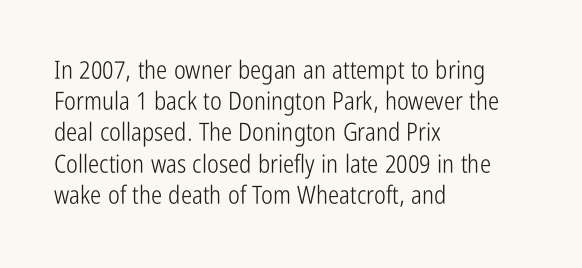
The image shows 25 px text type, upright; set left-aligned, normal line spacing (1.25x), normal letter spacing, not underlined.
